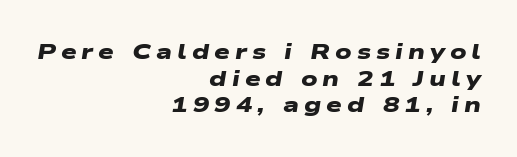
Inter-character spacing is expanded well beyond the font's built-in metrics. Every row of glyphs terminates at an identical x-position on the right. Any mark beneath the type? The region is blank. The face used here has the dense, thick strokes of a bold.
